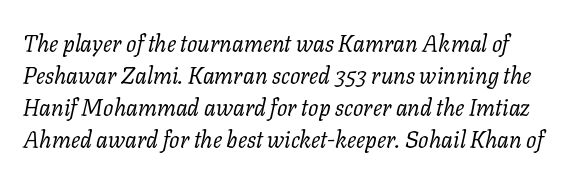
The image shows 23 px text type, italic (leaning right); set left-aligned, normal line spacing (1.39x), normal letter spacing, not underlined.
